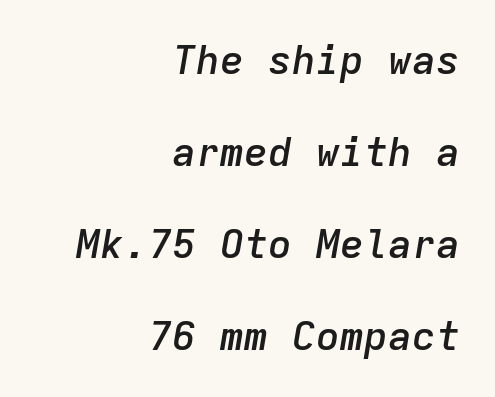
The axis of the letterforms is tilted away from vertical. These lines stand farther apart than default settings would place them. On the weight axis this lands at semibold, roughly 600. Do the characters align in a grid? Yes, the font is monospaced. Words float on clear page, feet unadorned.
